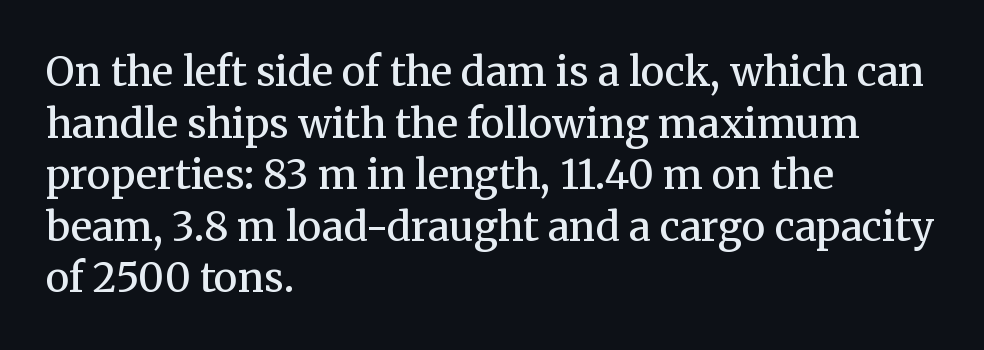
The lettering holds an erect, upright posture throughout. Each letter's strokes conclude with small projecting serifs. What's the leading like? Ordinary, nothing unusual. The glyphs have the mass of a demibold cut, below bold. Between one letter and the next there's only the usual sliver of space. The typesetter chose a ragged-right arrangement here.
